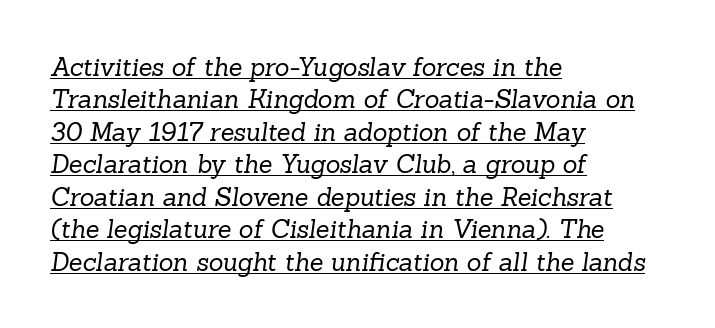
If you drew a ruler down the left edge, every line would touch it. Look at the tracking — it's just the regular setting, nothing added. Bold? No — there's no thickening of the strokes. Line spacing here is normal.
